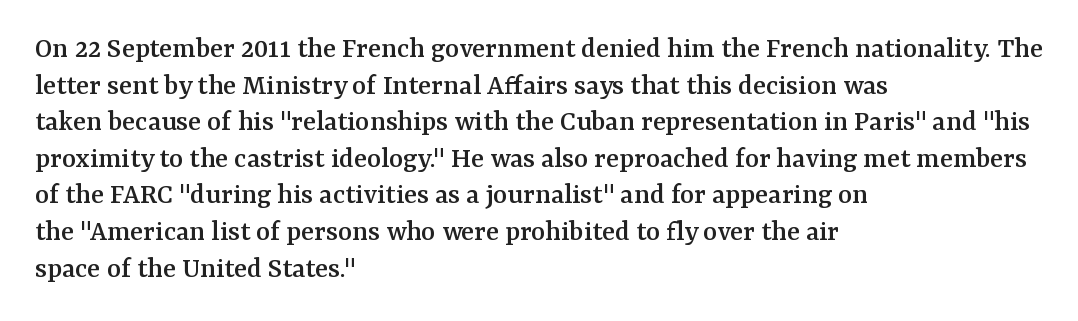
Leftover space on each line is placed entirely after the last word. These lines are rendered in a variable-pitch font. Quick note: not italic, upright. Anything drawn beneath the words? Only blank space. You can tell from the footed stems that serif type was used. Default kerning and tracking; the words read as compact shapes.
